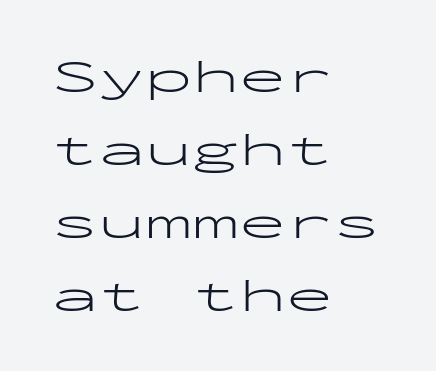
{"serif": "no", "italic": "no", "bold": "no", "weight": "light", "width": "wide", "stroke_contrast": "low", "x_height": "medium", "monospaced": "yes", "underline": "no", "align": "left", "line_spacing": "normal", "line_spacing_ratio": 1.55, "letter_spacing": "normal", "letter_spacing_em": 0.0, "glyph_px": 47}
